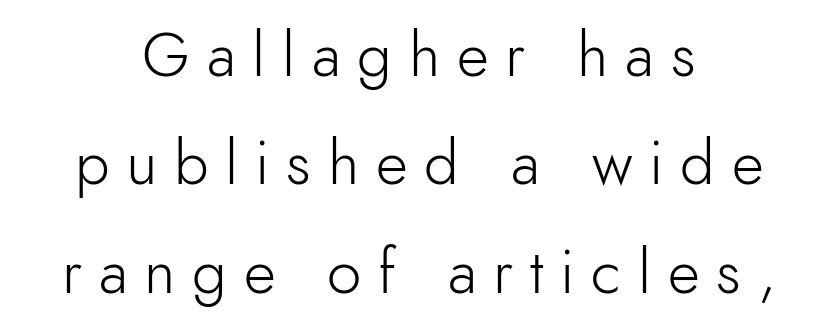
Note the varied advance widths — an 'i' is clearly narrower than an 'm'. This is the regular roman posture of the typeface. Observe the absence of serifs on each vertical stroke in this sample. The characters are drawn with everyday or finer stroke widths.
